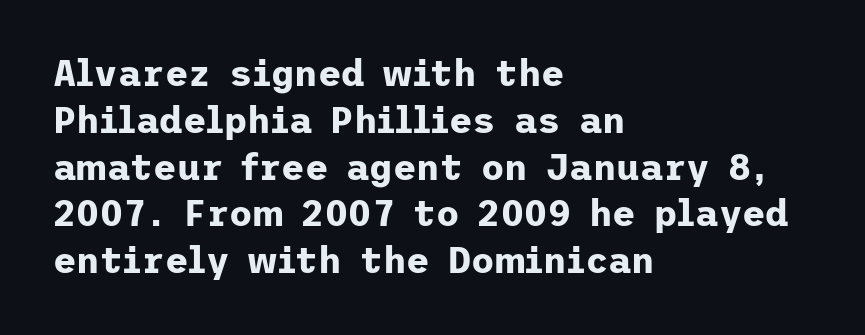
The image shows 36 px bold sans-serif type, upright; set left-aligned, normal line spacing (1.3x), normal letter spacing, not underlined; low stroke contrast and a medium x-height.
